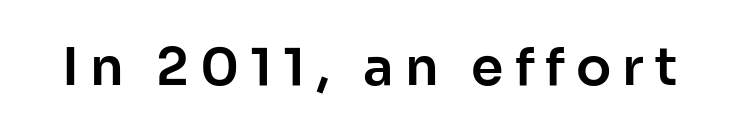
It's the straight-up-and-down kind of type. The gaps between neighbouring characters are conspicuously large. Serif or sans? Sans — the stroke terminals are bare. A clean baseline with only descenders dipping below it. The rendering uses natural spacing where letterforms have individual widths.
